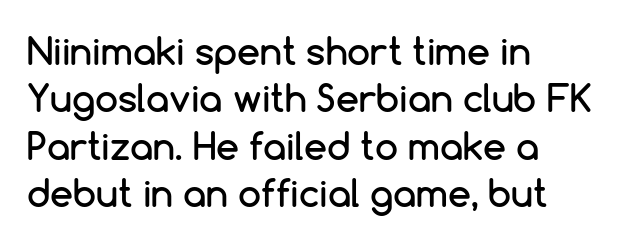
Q: Is the text italic (slanted)? A: No, it is upright.
Q: Is the typeface a serif or a sans-serif typeface? A: Sans-serif.
Q: Is the text underlined? A: No.
Q: How is the paragraph aligned? A: Left-aligned.
Q: Is the spacing between letters normal or unusually wide? A: Normal.
Q: Is the spacing between lines tight, normal or loose? A: Normal.
Q: Width (condensed, normal, or wide)? A: Normal.
Q: Stroke contrast? A: Low.
Q: x-height? A: Medium.
Q: Monospaced? A: No.
